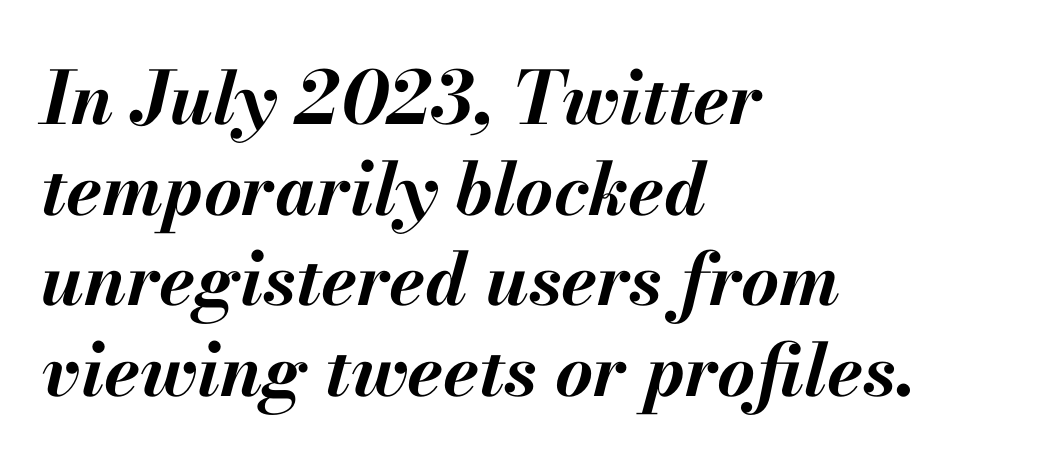
Characters are canted at an angle relative to the baseline's perpendicular. The face used here is proportionally spaced, like ordinary book or web type. These lines are set flush left with a ragged right edge. Check under the words: just untouched page. Characters follow at the spacing the type designer built in.
